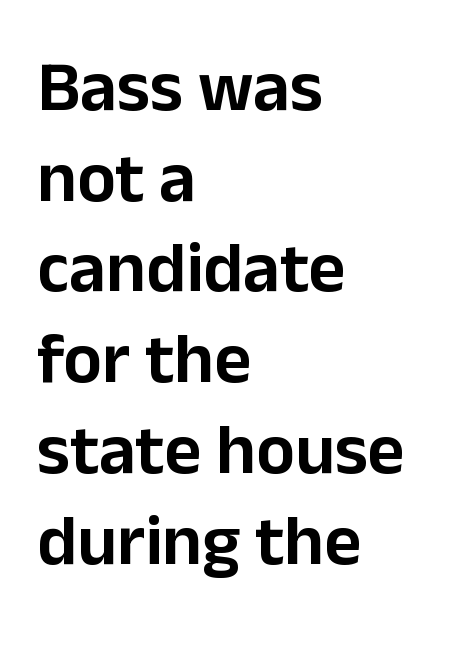
Q: Is the text italic (slanted)? A: No, it is upright.
Q: Is the typeface a serif or a sans-serif typeface? A: Sans-serif.
Q: Is the text underlined? A: No.
Q: How is the paragraph aligned? A: Left-aligned.
Q: Is the spacing between letters normal or unusually wide? A: Normal.
Q: Is the spacing between lines tight, normal or loose? A: Normal.
Q: Width (condensed, normal, or wide)? A: Normal.
Q: Stroke contrast? A: Low.
Q: x-height? A: Medium.
Q: Monospaced? A: No.
